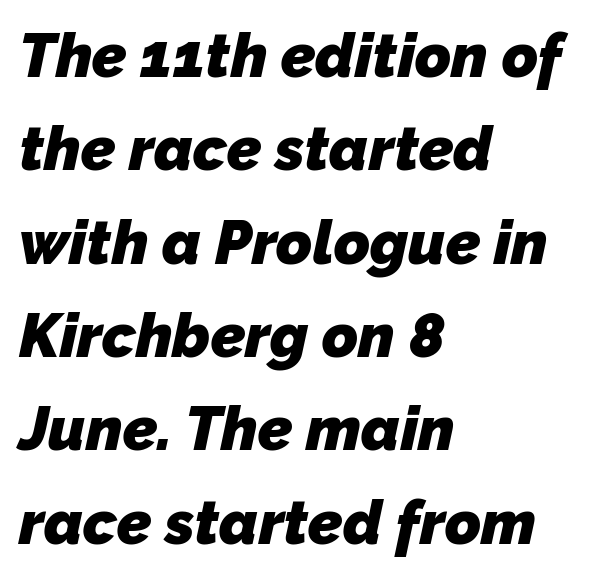
The image shows 61 px heavy sans-serif type; set left-aligned, normal line spacing (1.53x), normal letter spacing, not underlined; low stroke contrast and a medium x-height.
